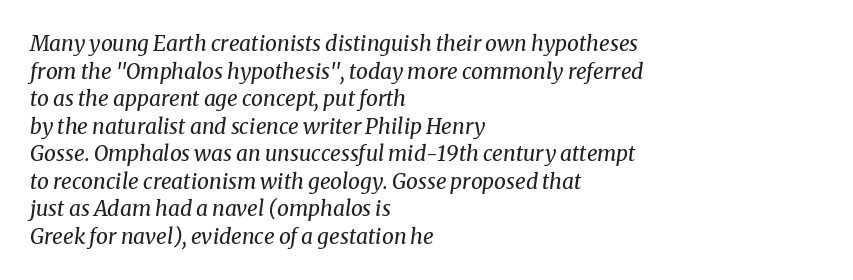
{"italic": "yes", "lean": "right", "slant_degrees": 8, "bold": "no", "underline": "no", "align": "left", "line_spacing": "normal", "line_spacing_ratio": 1.31, "letter_spacing": "normal", "letter_spacing_em": 0.0, "glyph_px": 21}
